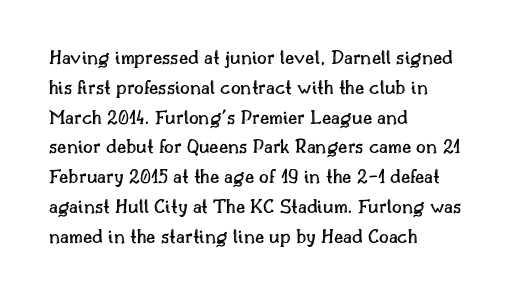
Q: Is the text italic (slanted)? A: No, it is upright.
Q: Is the text underlined? A: No.
Q: How is the paragraph aligned? A: Left-aligned.
Q: Is the spacing between letters normal or unusually wide? A: Normal.
Q: Is the spacing between lines tight, normal or loose? A: Normal.
